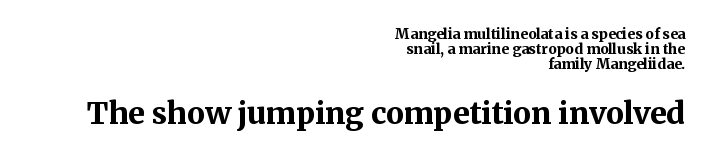
Q: Is the text bold? A: Yes.
Q: Is the text italic (slanted)? A: No, it is upright.
Q: Is the typeface a serif or a sans-serif typeface? A: Serif.
Q: Is the text underlined? A: No.
Q: How is the paragraph aligned? A: Right-aligned.
Q: Is the spacing between letters normal or unusually wide? A: Normal.
Q: Is the spacing between lines tight, normal or loose? A: Tight.
Q: Which block of text is set in a larger size, the first (top) or the second (bottom)? A: The second (bottom) one.
Q: Width (condensed, normal, or wide)? A: Normal.
Q: Stroke contrast? A: Medium.
Q: x-height? A: Medium.
Q: Monospaced? A: No.
